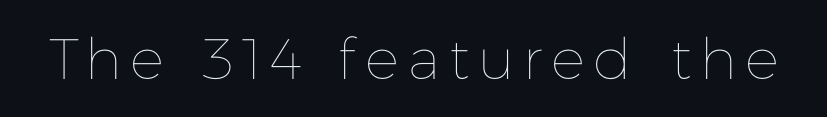
The image shows 57 px thin type, upright; set unusually wide letter spacing (+0.21 em), not underlined; low stroke contrast and a medium x-height.
